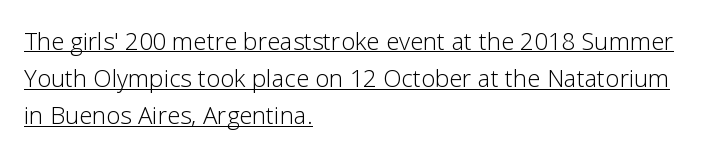
{"italic": "no", "bold": "no", "underline": "yes", "align": "left", "line_spacing": "normal", "line_spacing_ratio": 1.55, "letter_spacing": "normal", "letter_spacing_em": 0.0, "glyph_px": 24}
